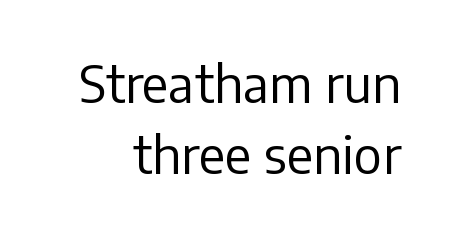
Q: Is the text bold? A: No.
Q: Is the text italic (slanted)? A: No, it is upright.
Q: Is the typeface a serif or a sans-serif typeface? A: Sans-serif.
Q: Is the text underlined? A: No.
Q: Is the spacing between letters normal or unusually wide? A: Normal.
Q: Is the spacing between lines tight, normal or loose? A: Normal.
Q: Width (condensed, normal, or wide)? A: Normal.
Q: Stroke contrast? A: Low.
Q: x-height? A: Medium.
Q: Monospaced? A: No.
